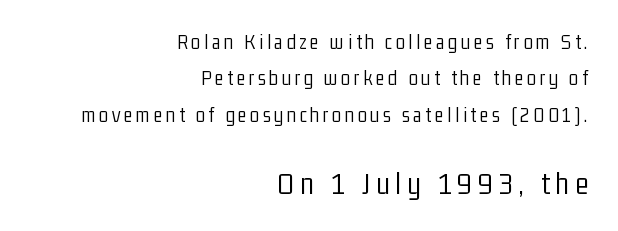
Q: Is the text bold? A: No.
Q: Is the text italic (slanted)? A: No, it is upright.
Q: Is the typeface a serif or a sans-serif typeface? A: Sans-serif.
Q: Is the text underlined? A: No.
Q: How is the paragraph aligned? A: Right-aligned.
Q: Which block of text is set in a larger size, the first (top) or the second (bottom)? A: The second (bottom) one.
Q: Width (condensed, normal, or wide)? A: Condensed.
Q: Stroke contrast? A: Low.
Q: x-height? A: Medium.
Q: Monospaced? A: No.
